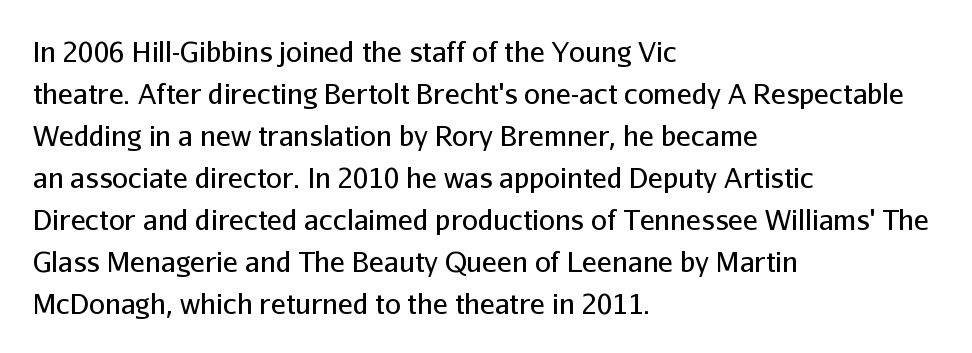
{"serif": "no", "italic": "no", "bold": "no", "weight": "regular", "width": "normal", "stroke_contrast": "low", "x_height": "medium", "monospaced": "no", "underline": "no", "align": "left", "line_spacing": "normal", "line_spacing_ratio": 1.5, "letter_spacing": "normal", "letter_spacing_em": 0.0, "glyph_px": 28}
